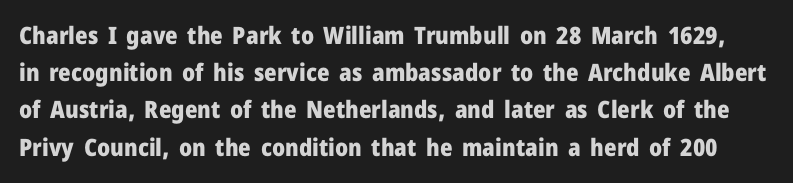
{"italic": "no", "bold": "yes", "underline": "no", "line_spacing": "normal", "line_spacing_ratio": 1.55, "letter_spacing": "normal", "letter_spacing_em": 0.0, "glyph_px": 24}
